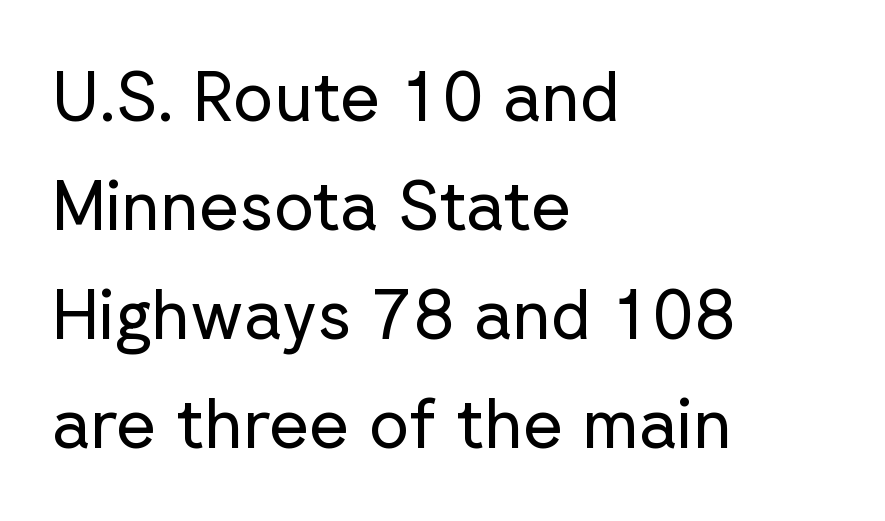
Unlike italic type, these characters show no tilt at all. Proportional: the letters do not fall into vertical columns. The paragraph shown leans on its left margin. Unmarked baselines from the first word to the last.
